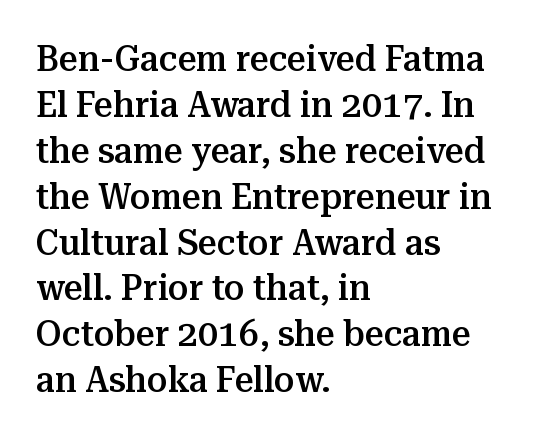
The image shows 37 px semibold serif type, upright; set left-aligned, line spacing 1.24x, normal letter spacing, not underlined; medium stroke contrast and a medium x-height.
